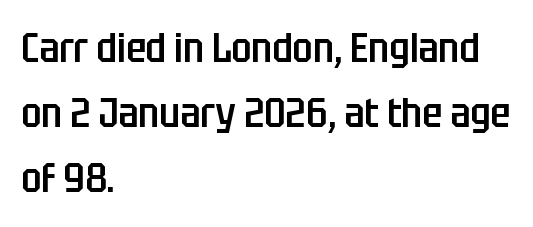
{"serif": "no", "italic": "no", "bold": "semi", "weight": "semibold", "width": "condensed", "stroke_contrast": "low", "x_height": "large", "monospaced": "no", "underline": "no", "align": "left", "line_spacing": "normal", "line_spacing_ratio": 1.59, "letter_spacing": "normal", "letter_spacing_em": 0.0, "glyph_px": 41}
